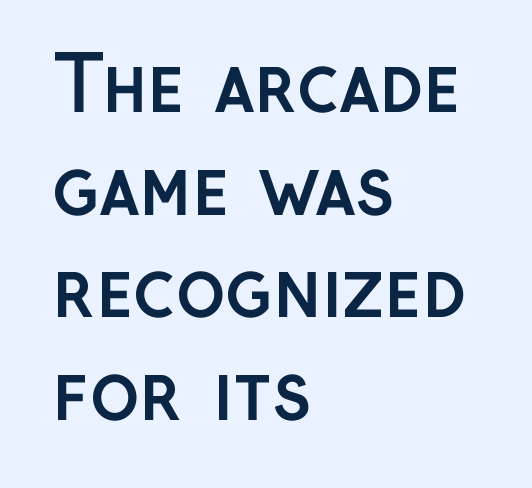
Alignment: flush left. You can tell from the bare stems that sans-serif type was used. What's the leading like? Ordinary, nothing unusual. A bare baseline throughout the passage. Style check: upright.
